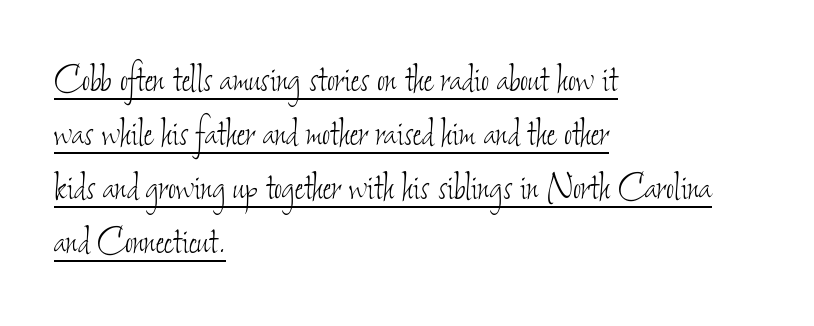
{"bold": "no", "weight": "thin", "width": "condensed", "stroke_contrast": "low", "x_height": "small", "monospaced": "no", "underline": "yes", "align": "left", "line_spacing_ratio": 1.23, "letter_spacing": "normal", "letter_spacing_em": 0.0, "glyph_px": 44}
